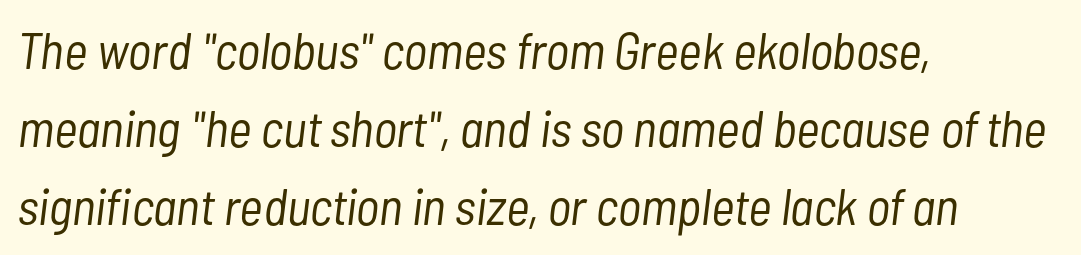
{"italic": "yes", "lean": "right", "slant_degrees": 7, "bold": "no", "weight": "light", "width": "condensed", "stroke_contrast": "low", "x_height": "medium", "monospaced": "no", "underline": "no", "align": "left", "line_spacing": "normal", "line_spacing_ratio": 1.53, "letter_spacing": "normal", "letter_spacing_em": 0.0, "glyph_px": 51}
